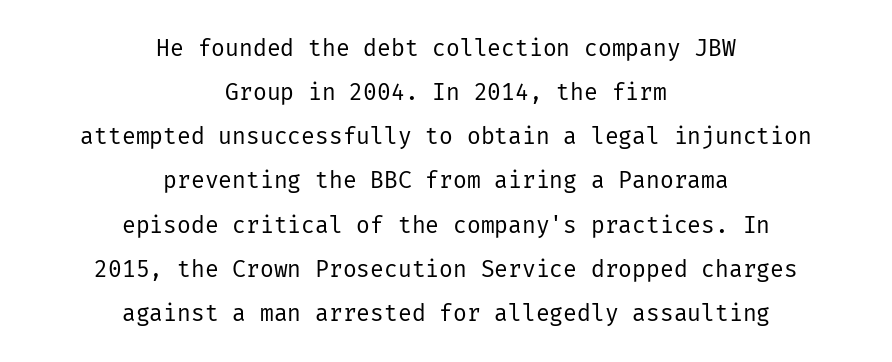
Q: Is the text bold? A: No.
Q: Is the text italic (slanted)? A: No, it is upright.
Q: Is the text underlined? A: No.
Q: How is the paragraph aligned? A: Centered.
Q: Is the spacing between letters normal or unusually wide? A: Normal.
Q: Is the spacing between lines tight, normal or loose? A: Loose.
